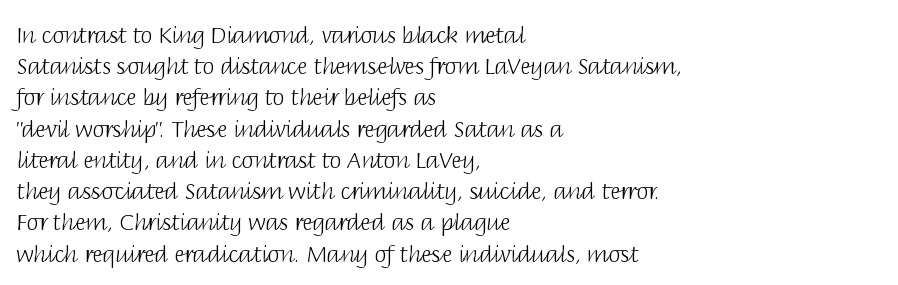
Every row of glyphs begins at an identical x-position on the left. The typesetting does not lean heavy: it is not bold. One glance says typical: line gaps are just what's usual. Underlining? Definitely not there.
